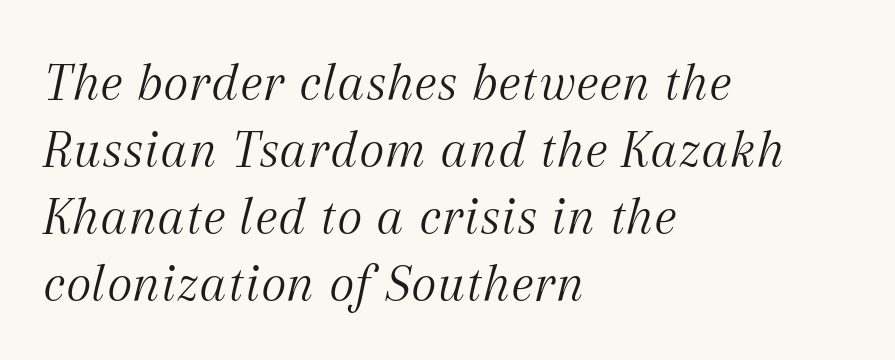
Q: Is the text bold? A: No.
Q: Is the text italic (slanted)? A: Yes, it leans right by about 12 degrees.
Q: Is the typeface a serif or a sans-serif typeface? A: Serif.
Q: Is the text underlined? A: No.
Q: How is the paragraph aligned? A: Left-aligned.
Q: Is the spacing between letters normal or unusually wide? A: Normal.
Q: Width (condensed, normal, or wide)? A: Normal.
Q: Stroke contrast? A: Medium.
Q: x-height? A: Medium.
Q: Monospaced? A: No.
